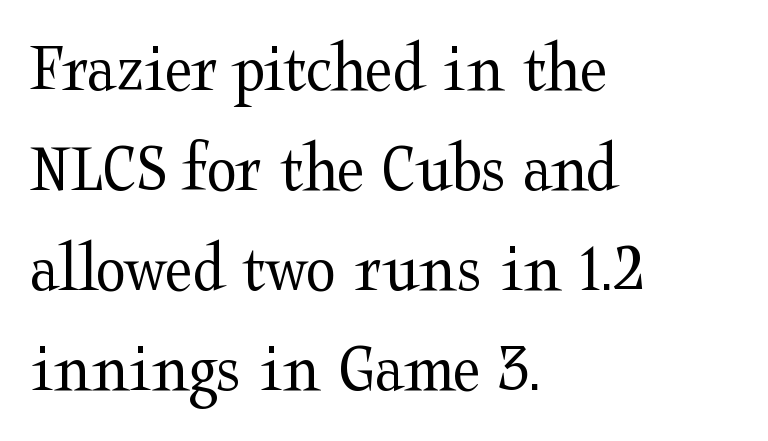
The image shows 70 px regular-weight, wide serif type, upright; set left-aligned, normal line spacing (1.43x), normal letter spacing, not underlined; medium stroke contrast and a medium x-height.
